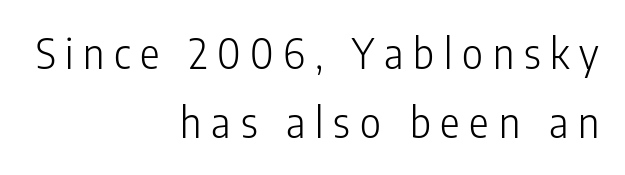
The image shows 41 px light, condensed sans-serif type, upright; set right-aligned, normal line spacing (1.69x), unusually wide letter spacing (+0.24 em), not underlined; low stroke contrast and a medium x-height.
